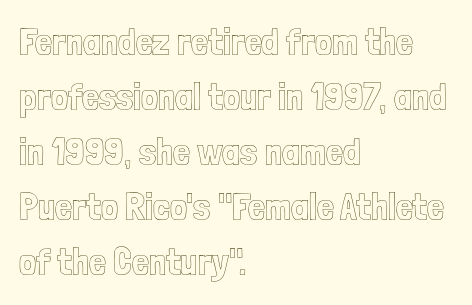
The image shows 38 px condensed type, upright; set left-aligned, normal line spacing (1.45x), normal letter spacing, not underlined; a medium x-height.
